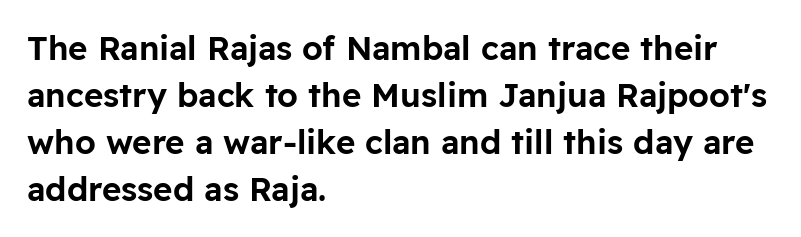
The baseline area is clear. Letterform terminals end flat and unadorned throughout the passage. The block of text has a typical density, with ordinary space between rows. Think of a printed novel: that variable character pitch is what you see here. In CSS terms this would be text-align: left. Ascenders rise straight up at ninety degrees.
